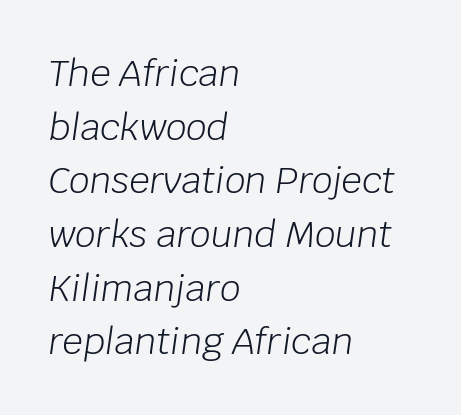
Proportional: the letters do not fall into vertical columns. Whoever set this chose a conventional vertical rhythm. How are the letters spaced? Ordinarily, with no added tracking. Is the type slanted? Yes — the strokes lean at a clear angle.
